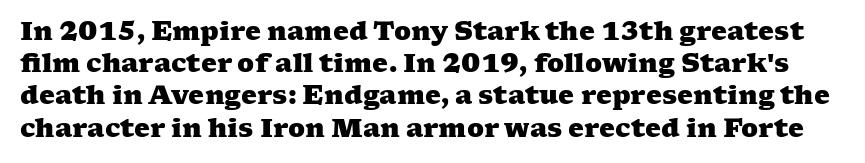
Q: Is the text bold? A: Yes.
Q: Is the text underlined? A: No.
Q: Is the spacing between letters normal or unusually wide? A: Normal.
Q: Is the spacing between lines tight, normal or loose? A: Normal.
